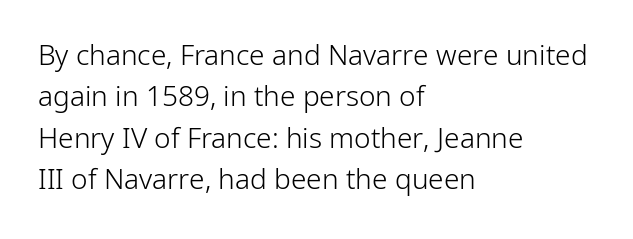
Q: Is the text bold? A: No.
Q: Is the text italic (slanted)? A: No, it is upright.
Q: Is the typeface a serif or a sans-serif typeface? A: Sans-serif.
Q: Is the text underlined? A: No.
Q: How is the paragraph aligned? A: Left-aligned.
Q: Is the spacing between letters normal or unusually wide? A: Normal.
Q: Is the spacing between lines tight, normal or loose? A: Normal.
Q: Width (condensed, normal, or wide)? A: Normal.
Q: Stroke contrast? A: Low.
Q: x-height? A: Medium.
Q: Monospaced? A: No.
